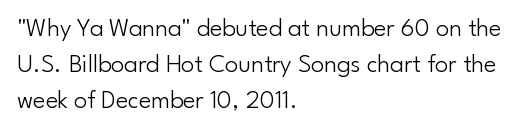
Q: Is the text bold? A: No.
Q: Is the text italic (slanted)? A: No, it is upright.
Q: Is the text underlined? A: No.
Q: How is the paragraph aligned? A: Left-aligned.
Q: Is the spacing between letters normal or unusually wide? A: Normal.
Q: Is the spacing between lines tight, normal or loose? A: Normal.
